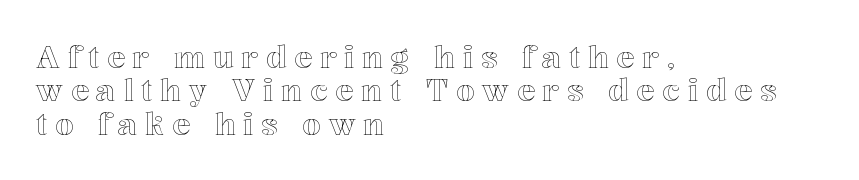
{"italic": "no", "width": "normal", "x_height": "medium", "monospaced": "no", "underline": "no", "align": "left", "line_spacing": "tight", "line_spacing_ratio": 1.11, "letter_spacing": "wide", "letter_spacing_em": 0.26, "glyph_px": 30}
